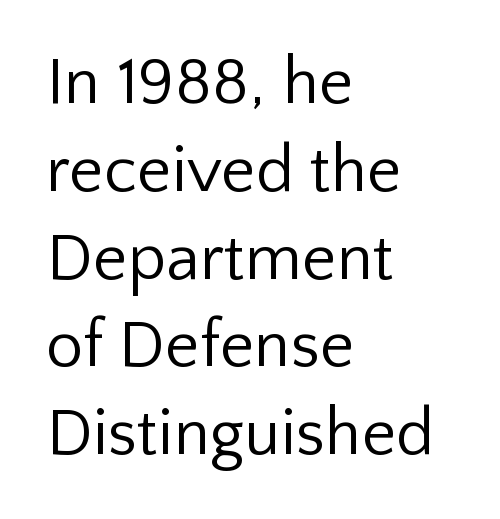
Q: Is the text bold? A: No.
Q: Is the text italic (slanted)? A: No, it is upright.
Q: Is the typeface a serif or a sans-serif typeface? A: Sans-serif.
Q: Is the text underlined? A: No.
Q: How is the paragraph aligned? A: Left-aligned.
Q: Is the spacing between letters normal or unusually wide? A: Normal.
Q: Is the spacing between lines tight, normal or loose? A: Normal.
Q: Width (condensed, normal, or wide)? A: Normal.
Q: Stroke contrast? A: Low.
Q: x-height? A: Medium.
Q: Monospaced? A: No.
